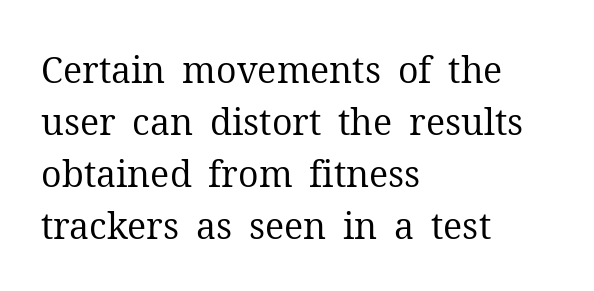
Look at the tracking — it's just the regular setting, nothing added. The letters carry serifs — small finishing strokes at the ends of their stems. Designer's note — italics off, roman on. Anything drawn beneath the words? Only blank space.
